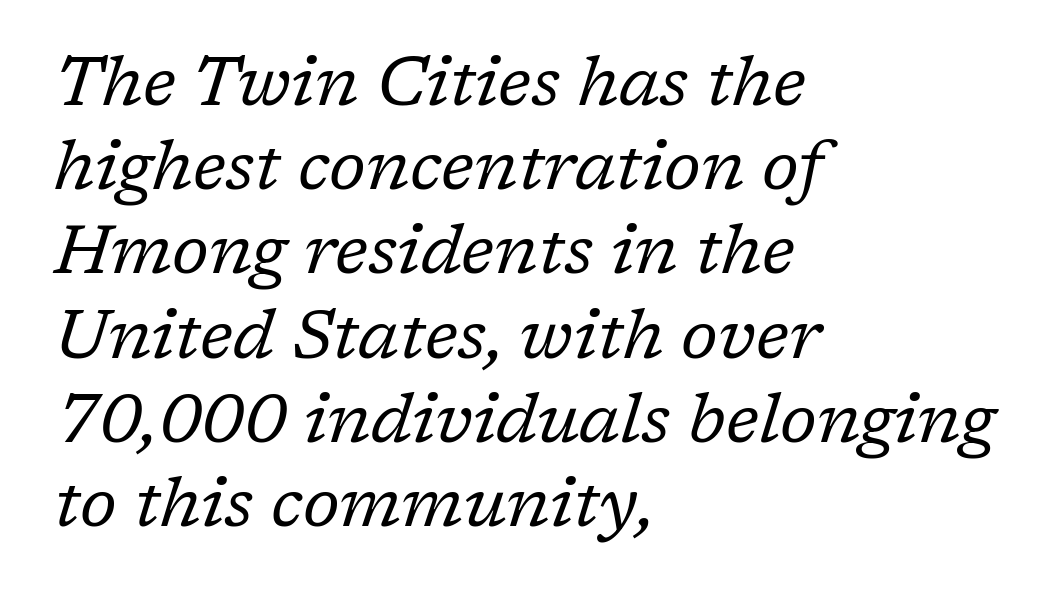
Q: Is the text bold? A: No.
Q: Is the text italic (slanted)? A: Yes, it leans right by about 17 degrees.
Q: Is the typeface a serif or a sans-serif typeface? A: Serif.
Q: Is the text underlined? A: No.
Q: How is the paragraph aligned? A: Left-aligned.
Q: Is the spacing between letters normal or unusually wide? A: Normal.
Q: Width (condensed, normal, or wide)? A: Normal.
Q: Stroke contrast? A: Low.
Q: x-height? A: Medium.
Q: Monospaced? A: No.
